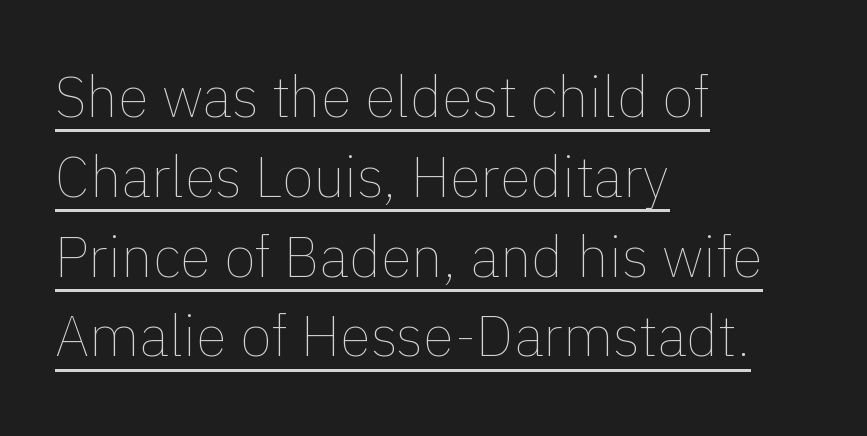
Q: Is the text bold? A: No.
Q: Is the text italic (slanted)? A: No, it is upright.
Q: Is the text underlined? A: Yes.
Q: How is the paragraph aligned? A: Left-aligned.
Q: Is the spacing between letters normal or unusually wide? A: Normal.
Q: Is the spacing between lines tight, normal or loose? A: Normal.
Q: Width (condensed, normal, or wide)? A: Normal.
Q: Stroke contrast? A: Low.
Q: x-height? A: Medium.
Q: Monospaced? A: No.
